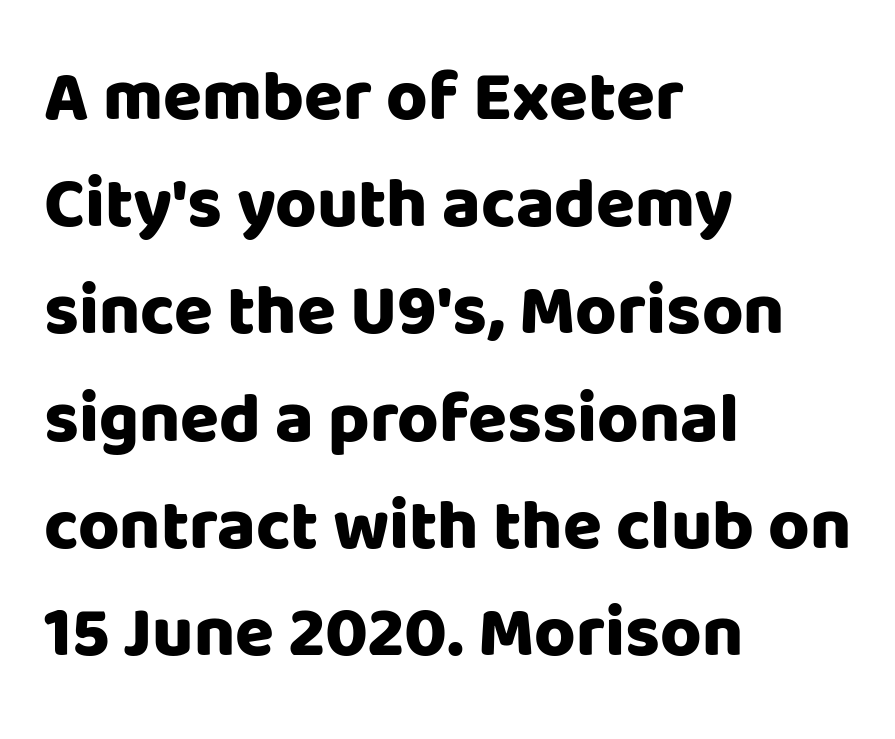
Q: Is the text bold? A: Yes.
Q: Is the text italic (slanted)? A: No, it is upright.
Q: Is the typeface a serif or a sans-serif typeface? A: Sans-serif.
Q: Is the text underlined? A: No.
Q: How is the paragraph aligned? A: Left-aligned.
Q: Is the spacing between letters normal or unusually wide? A: Normal.
Q: Is the spacing between lines tight, normal or loose? A: Normal.
Q: Width (condensed, normal, or wide)? A: Normal.
Q: Stroke contrast? A: Low.
Q: x-height? A: Large.
Q: Monospaced? A: No.
